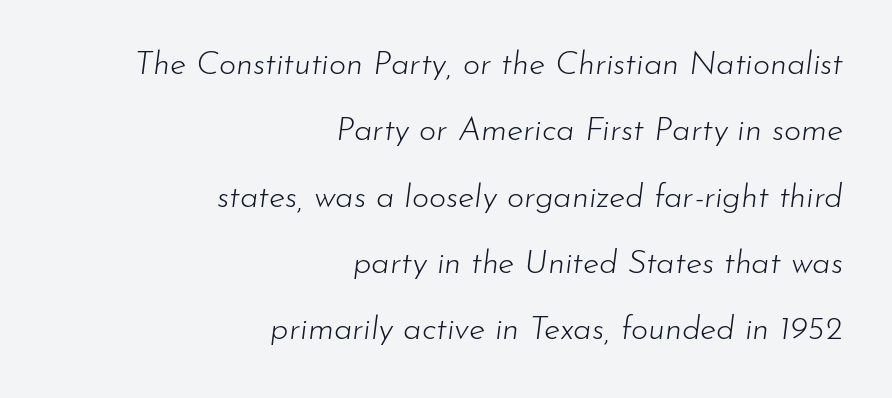
Q: Is the text bold? A: No.
Q: Is the text italic (slanted)? A: Yes, it leans right by about 7 degrees.
Q: Is the text underlined? A: No.
Q: How is the paragraph aligned? A: Right-aligned.
Q: Is the spacing between letters normal or unusually wide? A: Normal.
Q: Is the spacing between lines tight, normal or loose? A: Loose.
Q: Width (condensed, normal, or wide)? A: Normal.
Q: Stroke contrast? A: Low.
Q: x-height? A: Small.
Q: Monospaced? A: No.
